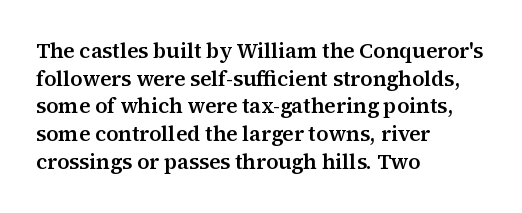
Every character sits straight up, as roman type does. Decoration check: the copy has no underline. A normal amount of white space separates one row of letters from the next. The passage shown has conventional tracking throughout.
